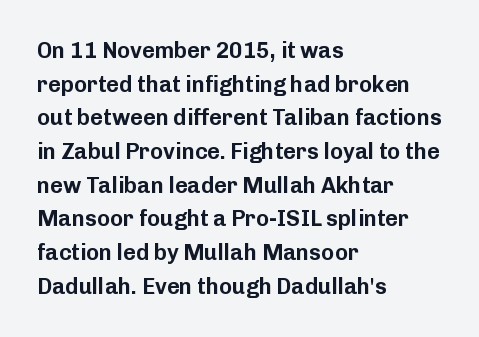
One glance says typical: line gaps are just what's usual. The letters stand upright; this is a roman face. The gap between lines stays unmarked. These lines keep a tight, regular rhythm from letter to letter. Casual observation: everything's shoved over to the left.
